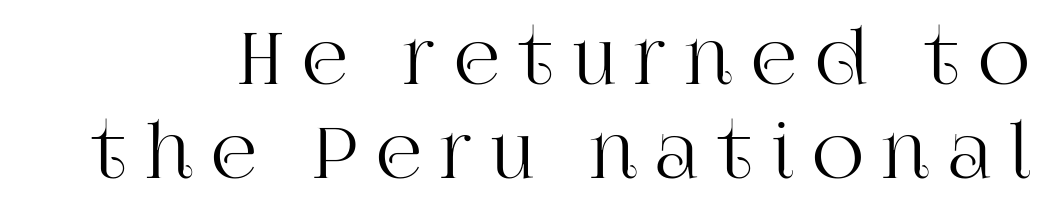
The letters stand upright; this is a roman face. Reading down the column, the eye jumps a familiar distance to each next line. The gap between lines stays unmarked. Look at the tracking — it's clearly loosened, letters drifting apart.
